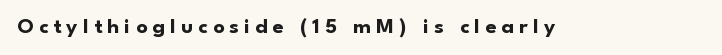
Q: Is the text bold? A: Yes.
Q: Is the text italic (slanted)? A: No, it is upright.
Q: Is the text underlined? A: No.
Q: Is the spacing between letters normal or unusually wide? A: Unusually wide.
